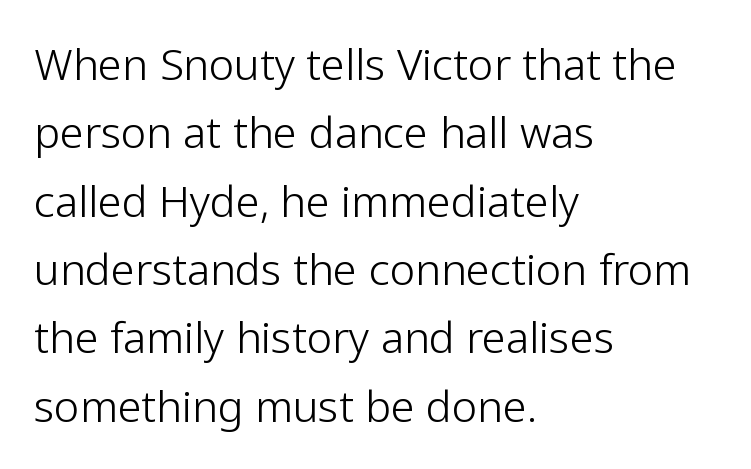
{"serif": "no", "italic": "no", "bold": "no", "weight": "light", "width": "normal", "stroke_contrast": "low", "x_height": "medium", "monospaced": "no", "underline": "no", "align": "left", "line_spacing": "normal", "line_spacing_ratio": 1.59, "letter_spacing": "normal", "letter_spacing_em": 0.0, "glyph_px": 43}
